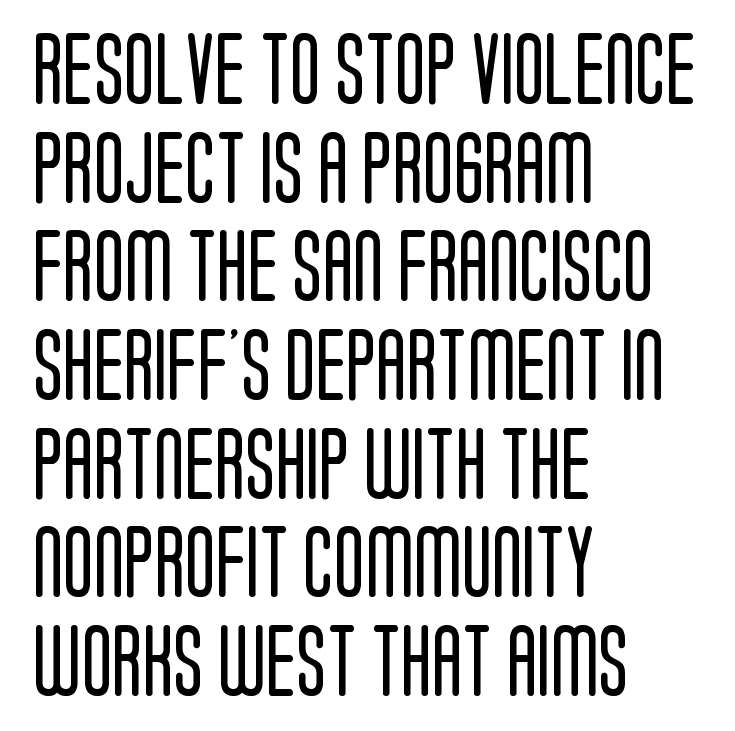
The image shows 71 px regular-weight, condensed sans-serif type, upright; set left-aligned, normal line spacing (1.39x), normal letter spacing, not underlined; low stroke contrast and a large x-height.
